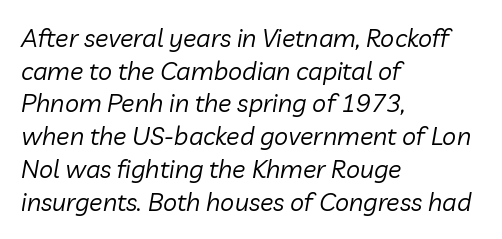
Q: Is the text bold? A: No.
Q: Is the text italic (slanted)? A: Yes, it leans right by about 10 degrees.
Q: Is the text underlined? A: No.
Q: How is the paragraph aligned? A: Left-aligned.
Q: Is the spacing between letters normal or unusually wide? A: Normal.
Q: Is the spacing between lines tight, normal or loose? A: Normal.
